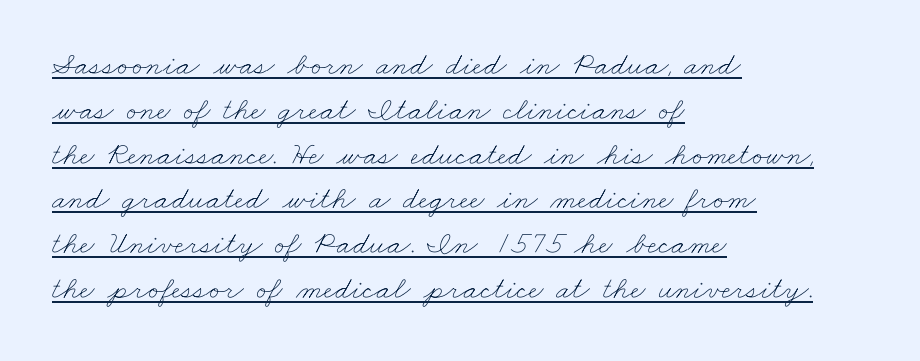
{"bold": "no", "weight": "thin", "width": "wide", "stroke_contrast": "low", "x_height": "small", "monospaced": "no", "underline": "yes", "align": "left", "line_spacing": "normal", "line_spacing_ratio": 1.4, "letter_spacing": "normal", "letter_spacing_em": 0.0, "glyph_px": 32}
